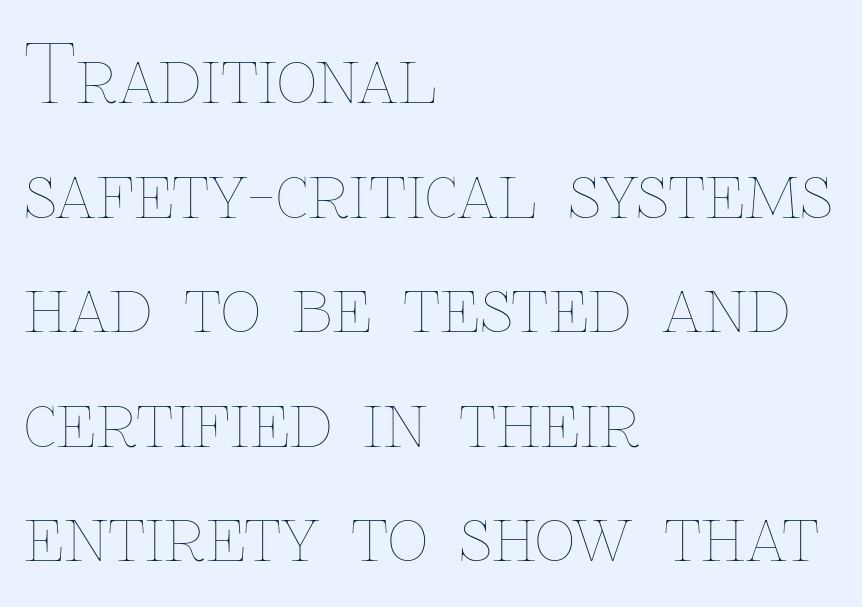
Beneath every word, the page is bare. Summary of vertical rhythm: regular, with standard interline spacing. The lines are quadded left. Each stroke keeps to a modest, everyday thickness or less.
